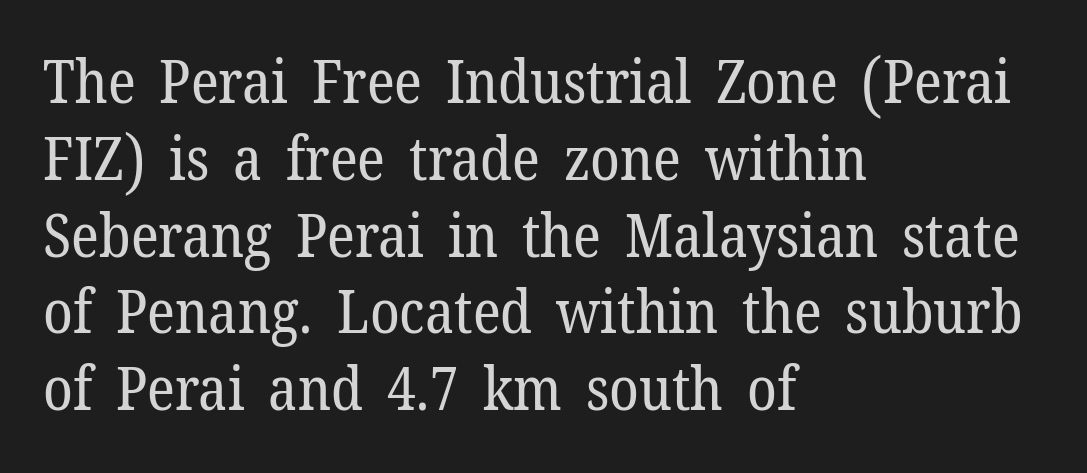
The image shows 60 px regular-weight serif type, upright; set left-aligned, normal line spacing (1.28x), normal letter spacing, not underlined; low stroke contrast and a medium x-height.
